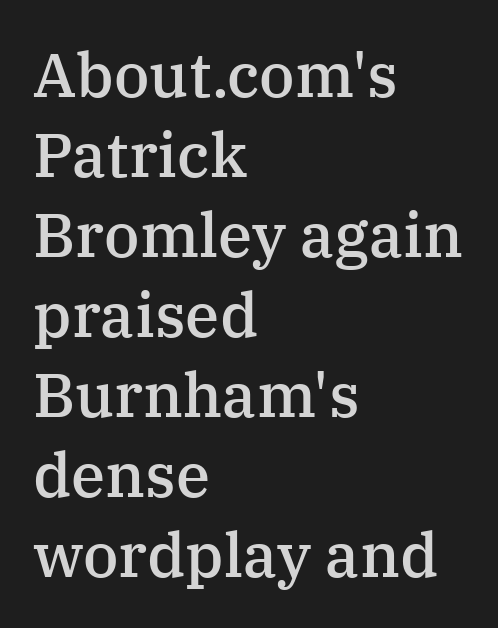
Q: Is the text bold? A: Semi-bold.
Q: Is the text italic (slanted)? A: No, it is upright.
Q: Is the typeface a serif or a sans-serif typeface? A: Serif.
Q: Is the text underlined? A: No.
Q: How is the paragraph aligned? A: Left-aligned.
Q: Is the spacing between letters normal or unusually wide? A: Normal.
Q: Is the spacing between lines tight, normal or loose? A: Normal.
Q: Width (condensed, normal, or wide)? A: Normal.
Q: Stroke contrast? A: Medium.
Q: x-height? A: Medium.
Q: Monospaced? A: No.
